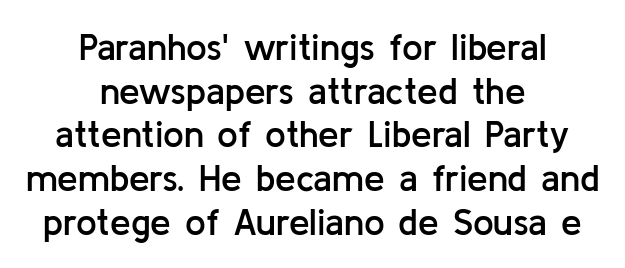
The image shows 37 px semibold sans-serif type, upright; set centered, line spacing 1.18x, normal letter spacing, not underlined; low stroke contrast and a medium x-height.
